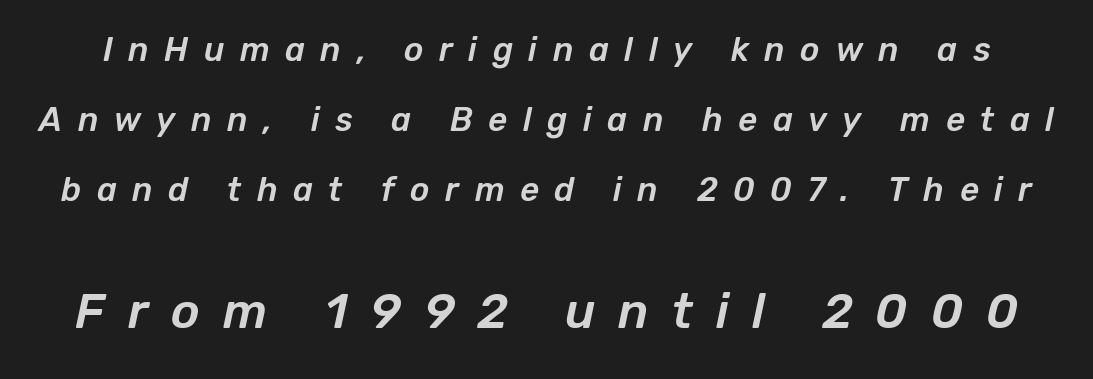
Q: Is the text italic (slanted)? A: Yes, it leans right by about 12 degrees.
Q: Is the text underlined? A: No.
Q: Is the spacing between letters normal or unusually wide? A: Unusually wide.
Q: Is the spacing between lines tight, normal or loose? A: Loose.
Q: Which block of text is set in a larger size, the first (top) or the second (bottom)? A: The second (bottom) one.
Q: Width (condensed, normal, or wide)? A: Normal.
Q: Stroke contrast? A: Low.
Q: x-height? A: Medium.
Q: Monospaced? A: No.
